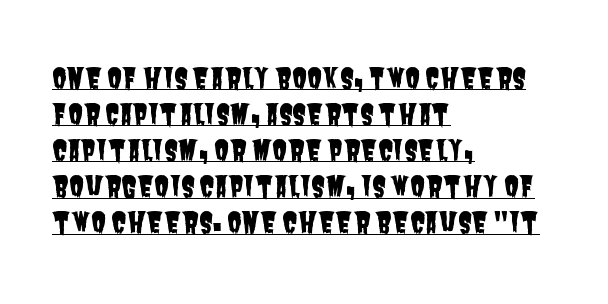
Looks like regular typesetting: each glyph gets only the width it needs. Spacing between characters is what you'd get straight out of the box. The lettering is marked with a stroke running underneath it. The block of text has a typical density, with ordinary space between rows. The font family rendered here belongs to the sans-serif group.
